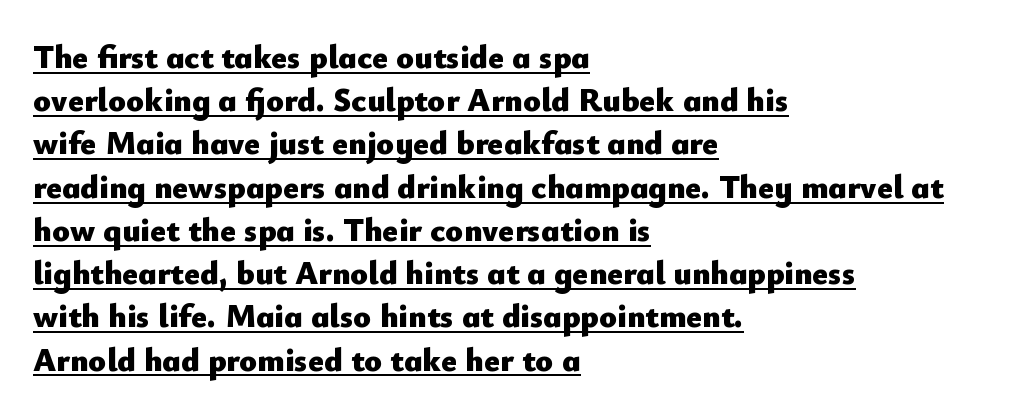
The glyphs in this specimen are sans serif. The typesetting leans heavy: a genuine bold. Note the varied advance widths — an 'i' is clearly narrower than an 'm'. In CSS terms this would be text-align: left.
